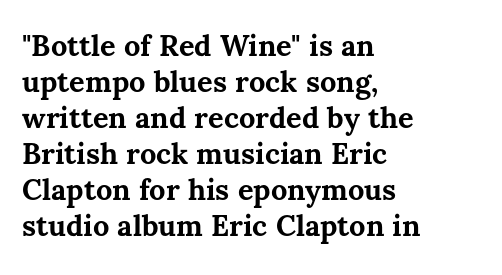
{"italic": "no", "bold": "yes", "weight": "bold", "width": "normal", "stroke_contrast": "medium", "x_height": "medium", "monospaced": "no", "underline": "no", "align": "left", "line_spacing_ratio": 1.24, "letter_spacing": "normal", "letter_spacing_em": 0.0, "glyph_px": 29}
